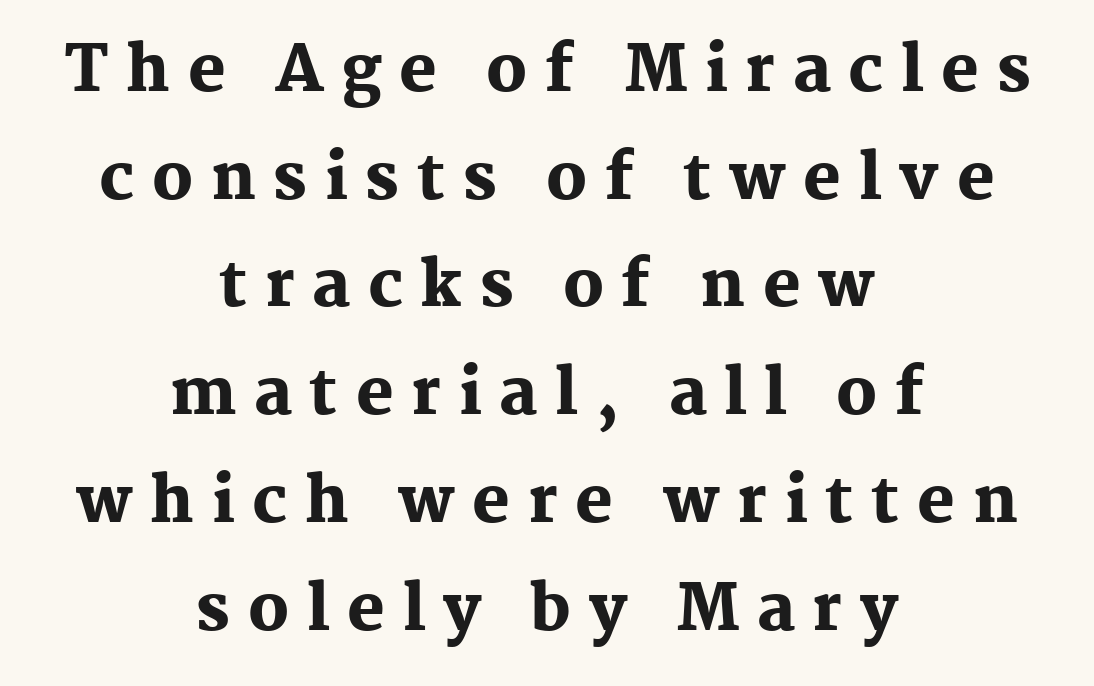
The image shows 63 px heavy serif type, upright; set centered, line spacing 1.71x, unusually wide letter spacing (+0.28 em), not underlined; medium stroke contrast and a medium x-height.
